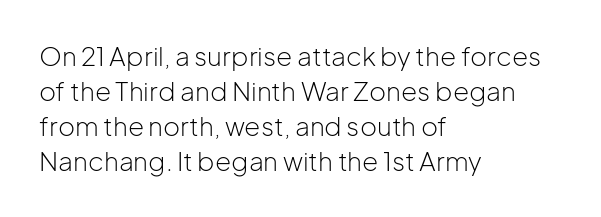
How are the letters spaced? Ordinarily, with no added tracking. Has an underline been added? It has not. Honestly, the row spacing looks completely unremarkable. The font is comparable to plain body text, perhaps lighter. Visually the block forms a straight wall on the left and a jagged coastline on the right.
